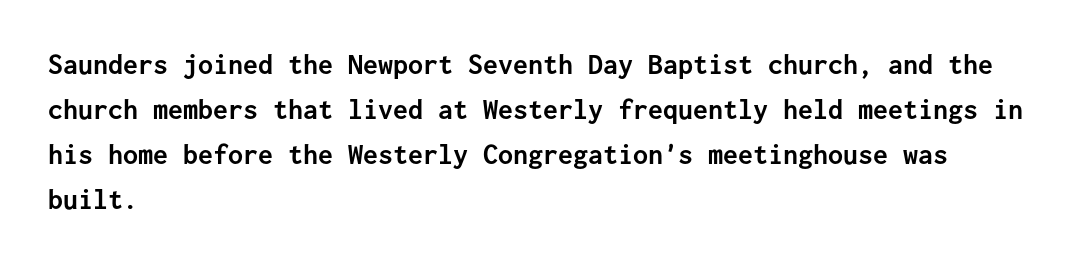
Q: Is the text bold? A: Yes.
Q: Is the text italic (slanted)? A: No, it is upright.
Q: Is the typeface a serif or a sans-serif typeface? A: Sans-serif.
Q: Is the text underlined? A: No.
Q: How is the paragraph aligned? A: Left-aligned.
Q: Is the spacing between letters normal or unusually wide? A: Normal.
Q: Is the spacing between lines tight, normal or loose? A: Normal.
Q: Width (condensed, normal, or wide)? A: Normal.
Q: Stroke contrast? A: Low.
Q: x-height? A: Medium.
Q: Monospaced? A: Yes.
